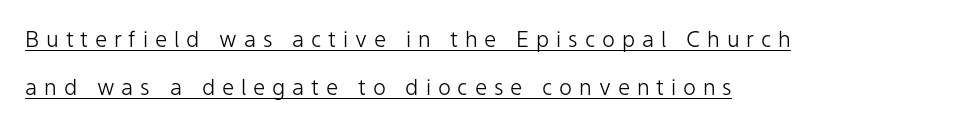
The image shows 22 px text type, upright; set left-aligned, loose line spacing (2.2x), unusually wide letter spacing (+0.31 em), underlined.
